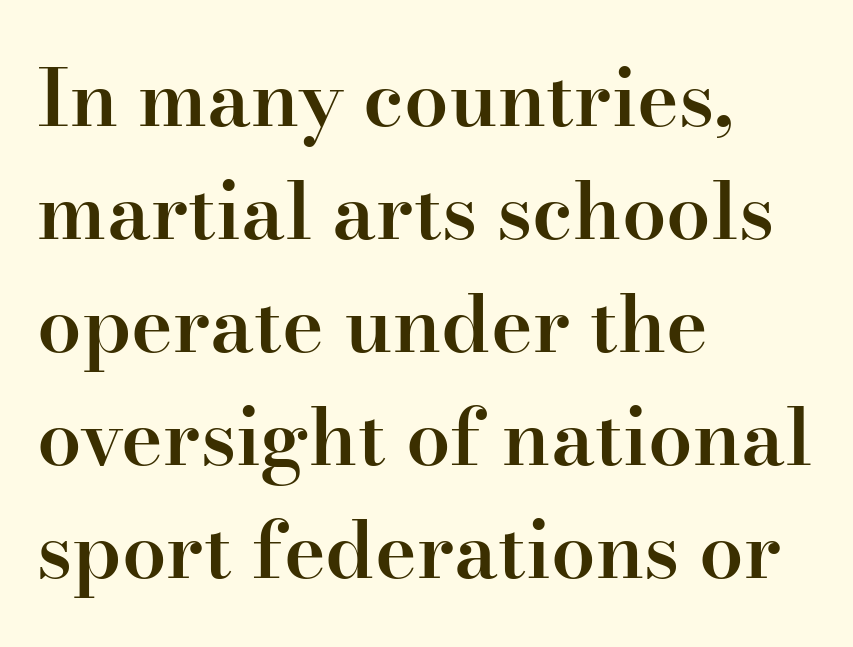
The image shows 79 px semibold serif type, upright; set left-aligned, normal line spacing (1.43x), normal letter spacing, not underlined; high stroke contrast and a small x-height.
